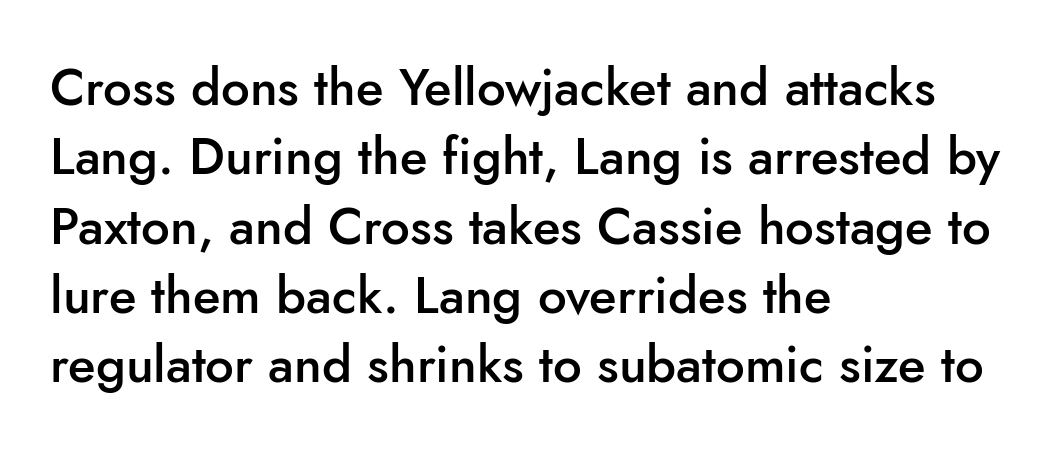
Q: Is the text bold? A: Semi-bold.
Q: Is the text italic (slanted)? A: No, it is upright.
Q: Is the typeface a serif or a sans-serif typeface? A: Sans-serif.
Q: Is the text underlined? A: No.
Q: How is the paragraph aligned? A: Left-aligned.
Q: Is the spacing between letters normal or unusually wide? A: Normal.
Q: Is the spacing between lines tight, normal or loose? A: Normal.
Q: Width (condensed, normal, or wide)? A: Normal.
Q: Stroke contrast? A: Low.
Q: x-height? A: Small.
Q: Monospaced? A: No.
